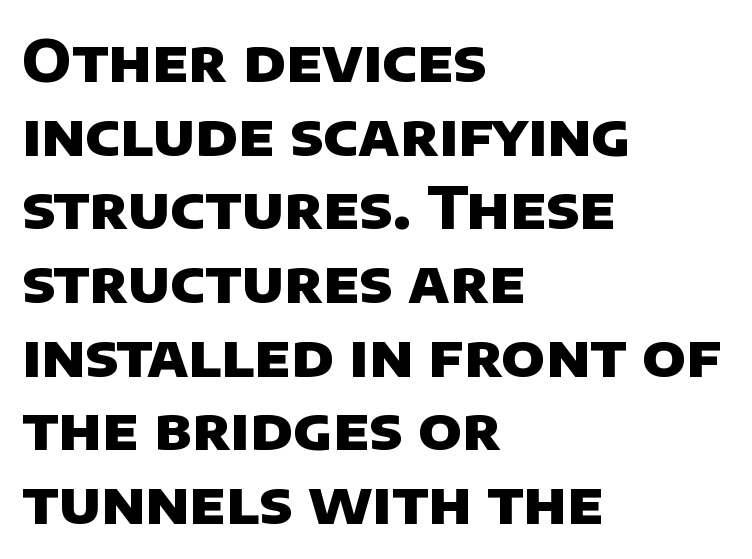
{"serif": "no", "bold": "yes", "weight": "heavy", "width": "normal", "stroke_contrast": "low", "x_height": "large", "monospaced": "no", "underline": "no", "align": "left", "line_spacing": "normal", "line_spacing_ratio": 1.27, "letter_spacing": "normal", "letter_spacing_em": 0.0, "glyph_px": 58}
